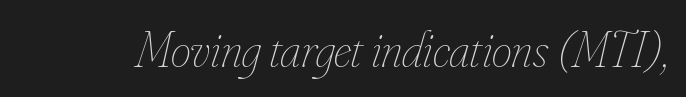
Q: Is the text bold? A: No.
Q: Is the text italic (slanted)? A: Yes, it leans right by about 16 degrees.
Q: Is the text underlined? A: No.
Q: Is the spacing between letters normal or unusually wide? A: Normal.
Q: Width (condensed, normal, or wide)? A: Condensed.
Q: Stroke contrast? A: Low.
Q: x-height? A: Small.
Q: Monospaced? A: No.
